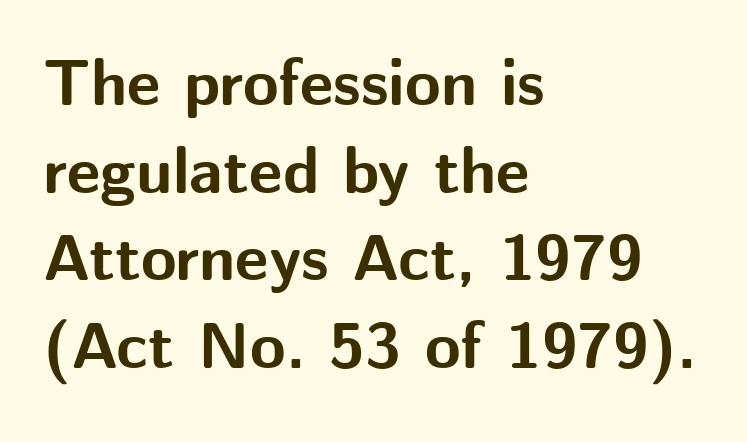
{"serif": "no", "italic": "no", "bold": "yes", "weight": "bold", "width": "normal", "stroke_contrast": "medium", "x_height": "medium", "monospaced": "no", "underline": "no", "align": "left", "line_spacing": "normal", "line_spacing_ratio": 1.35, "letter_spacing": "normal", "letter_spacing_em": 0.0, "glyph_px": 65}
